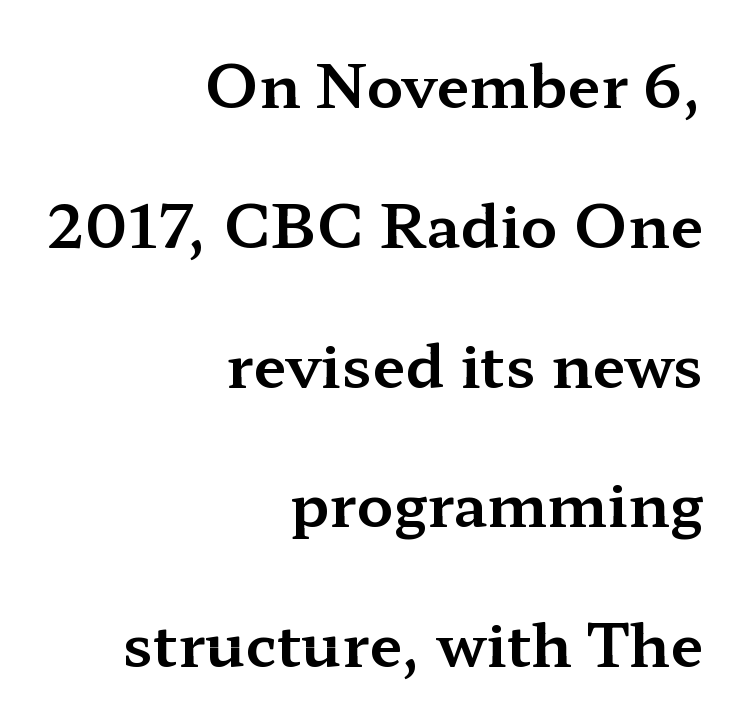
Looks like regular typesetting: each glyph gets only the width it needs. Baseline-to-baseline distance is far greater than the letter height. This rendering leaves character spacing at its baseline value. The area under the type is left untouched.
